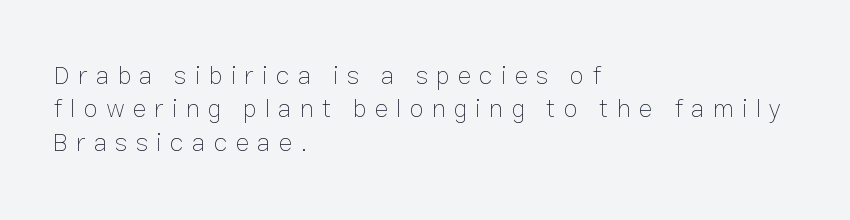
Do the letters lean? They stand straight. Teacher's note: observe the even left margin — that is flush-left alignment. Heaviness? Minimal to ordinary, like unemphasized prose. The rows are spaced the way most documents space them. A bare baseline throughout the passage.
